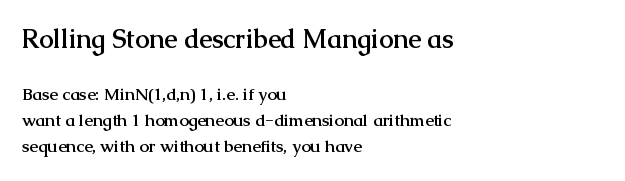
The image shows 26 px bold type, upright; set left-aligned, normal line spacing (1.54x), normal letter spacing, not underlined; the first (top) block is 1.53x larger.
